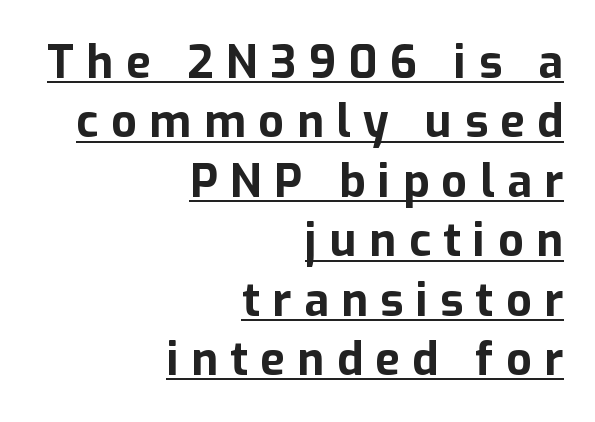
{"serif": "no", "italic": "no", "bold": "yes", "weight": "bold", "width": "normal", "stroke_contrast": "low", "x_height": "medium", "monospaced": "no", "underline": "yes", "align": "right", "line_spacing": "normal", "line_spacing_ratio": 1.32, "letter_spacing": "wide", "letter_spacing_em": 0.28, "glyph_px": 45}
